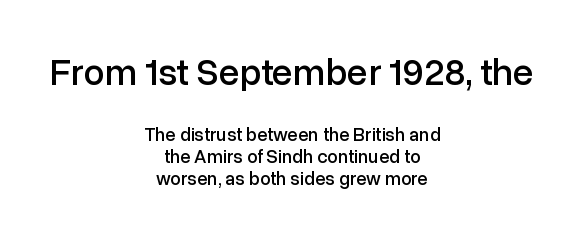
Spacing verdict: proportional, widths tailored to each character. The tracking reads as untouched default to a designer's eye. Size contrast runs from large at the top to small at the bottom. The space beneath each line is pristine and unruled. The typography opts for an upright posture over an oblique one. Grotesque or geometric, the face here clearly has no serifs.
